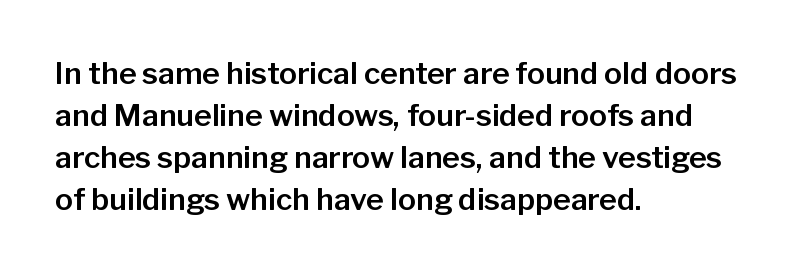
The glyphs in this specimen are sans serif. The lettering holds an erect, upright posture throughout. These lines are set flush left with a ragged right edge. How would I describe the line gaps? Plain and ordinary. These lines are rendered in a variable-pitch font.
